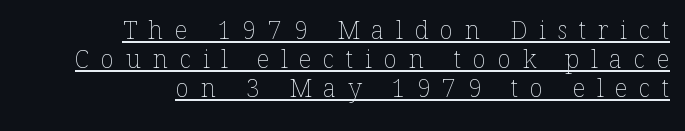
The image shows 25 px text type, upright; set right-aligned, line spacing 1.16x, unusually wide letter spacing (+0.47 em), underlined.
